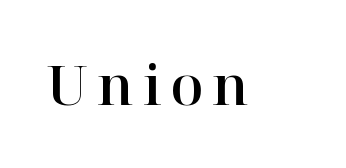
Q: Is the text italic (slanted)? A: No, it is upright.
Q: Is the typeface a serif or a sans-serif typeface? A: Serif.
Q: Is the text underlined? A: No.
Q: Width (condensed, normal, or wide)? A: Normal.
Q: Stroke contrast? A: High.
Q: x-height? A: Medium.
Q: Monospaced? A: No.
